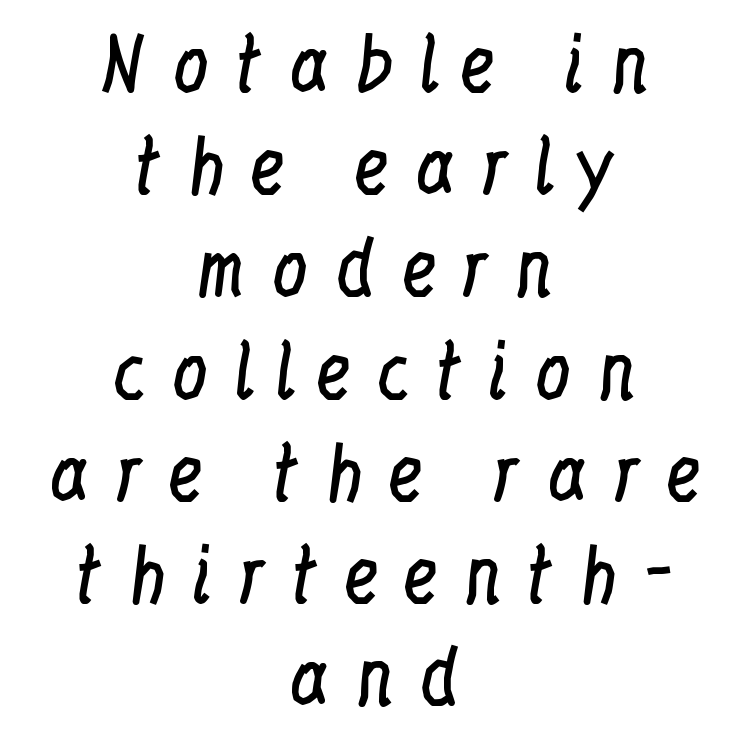
The image shows 73 px regular-weight, condensed serif type; set centered, normal line spacing (1.4x), unusually wide letter spacing (+0.33 em), not underlined; low stroke contrast and a medium x-height.
